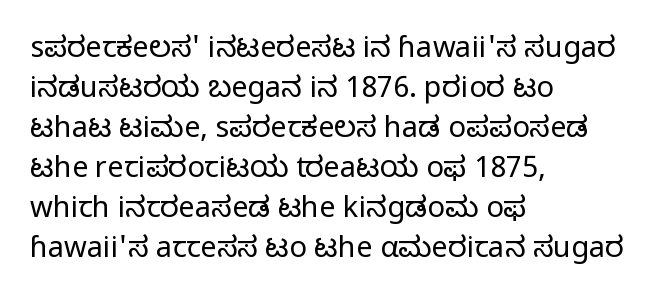
The glyphs in this specimen are sans serif. Here the designer chose a conventional face with non-uniform glyph widths. Stroke mass is kept to a normal reading level or below. The passage shown has conventional tracking throughout. Decoration check: the copy has no underline.
